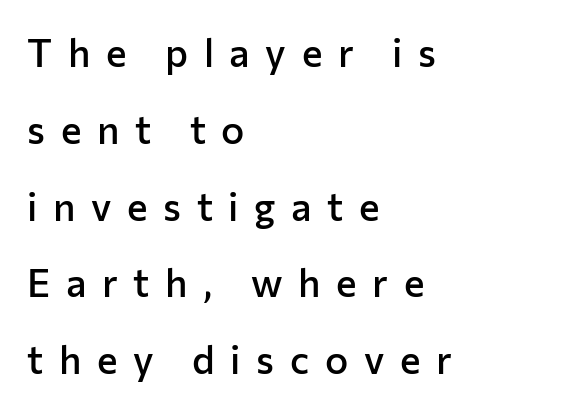
{"serif": "no", "italic": "no", "bold": "semi", "weight": "semibold", "width": "normal", "stroke_contrast": "low", "x_height": "medium", "monospaced": "no", "underline": "no", "align": "left", "line_spacing": "loose", "line_spacing_ratio": 1.97, "letter_spacing": "wide", "letter_spacing_em": 0.4, "glyph_px": 39}
